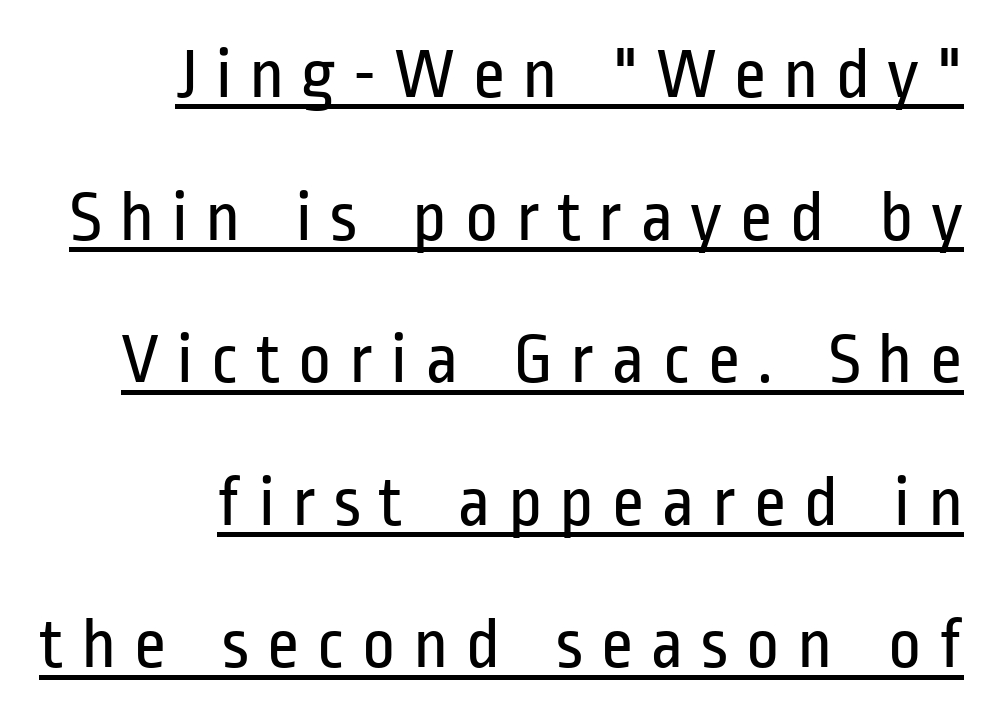
The image shows 72 px regular-weight, condensed sans-serif type, upright; set right-aligned, loose line spacing (1.98x), unusually wide letter spacing (+0.23 em), underlined; low stroke contrast and a medium x-height.
